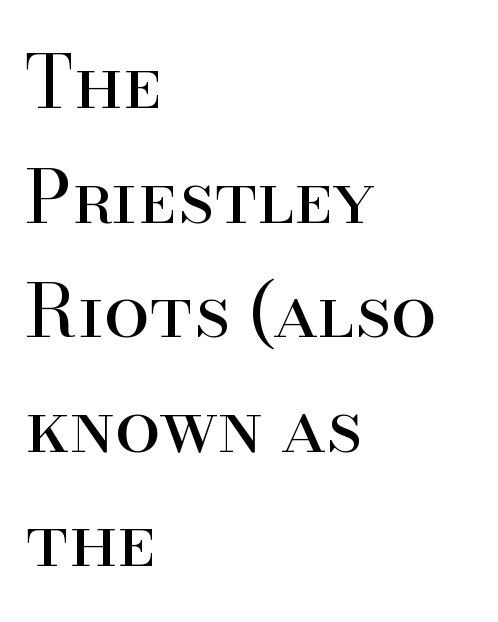
Q: Is the text bold? A: No.
Q: Is the text italic (slanted)? A: No, it is upright.
Q: Is the typeface a serif or a sans-serif typeface? A: Serif.
Q: Is the text underlined? A: No.
Q: How is the paragraph aligned? A: Left-aligned.
Q: Is the spacing between letters normal or unusually wide? A: Normal.
Q: Is the spacing between lines tight, normal or loose? A: Normal.
Q: Width (condensed, normal, or wide)? A: Normal.
Q: Stroke contrast? A: High.
Q: x-height? A: Small.
Q: Monospaced? A: No.
